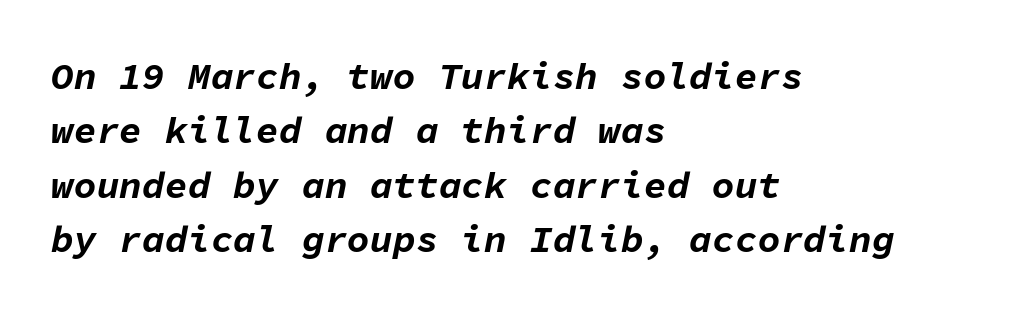
Q: Is the text bold? A: Yes.
Q: Is the text italic (slanted)? A: Yes, it leans right by about 11 degrees.
Q: Is the text underlined? A: No.
Q: How is the paragraph aligned? A: Left-aligned.
Q: Is the spacing between letters normal or unusually wide? A: Normal.
Q: Is the spacing between lines tight, normal or loose? A: Normal.
Q: Width (condensed, normal, or wide)? A: Normal.
Q: Stroke contrast? A: Low.
Q: x-height? A: Medium.
Q: Monospaced? A: Yes.
